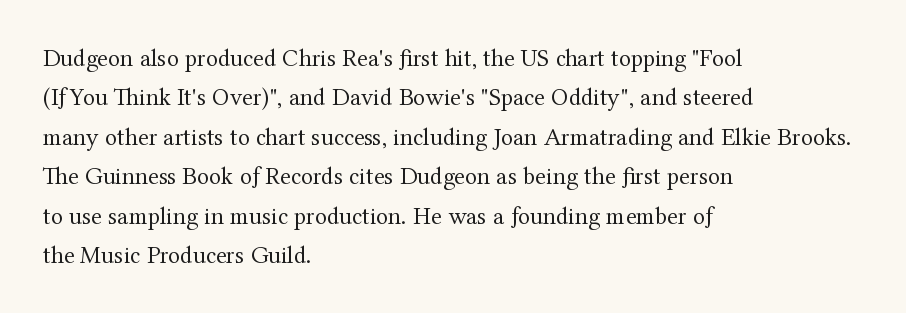
This block has exactly the height ordinary leading produces. Heft: none added — not bold. The face used here is rendered with its standard letterfit. Horizontally, the lines are justified to the leading edge only.
